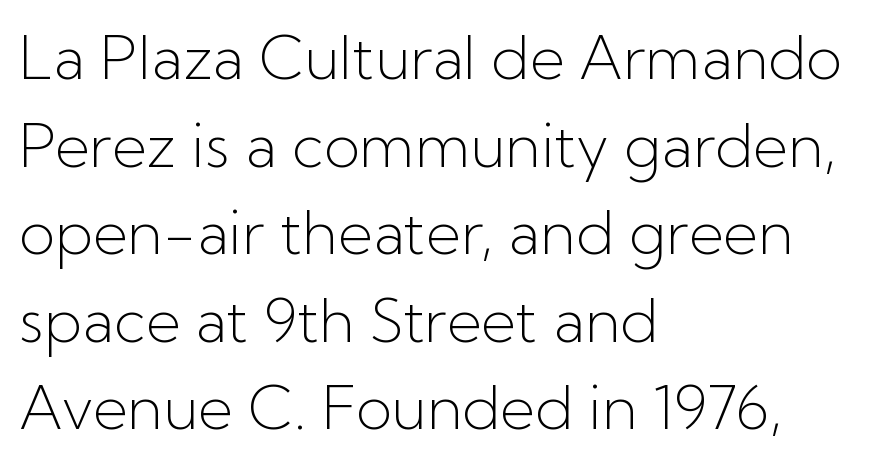
The image shows 60 px light sans-serif type, upright; set left-aligned, normal line spacing (1.46x), normal letter spacing, not underlined; low stroke contrast and a medium x-height.
